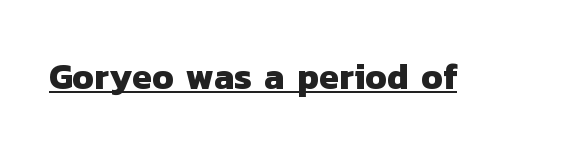
The image shows 36 px heavy sans-serif type; set normal letter spacing, underlined; low stroke contrast and a medium x-height.
